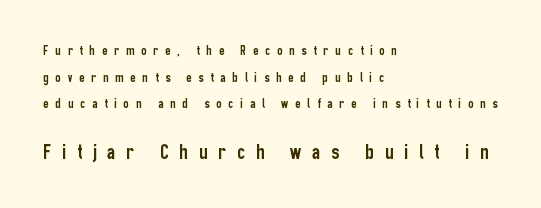
The image shows 22 px text type, upright; set left-aligned, loose line spacing (1.9x), unusually wide letter spacing (+0.5 em), not underlined; the second (bottom) block is 1.57x larger.
